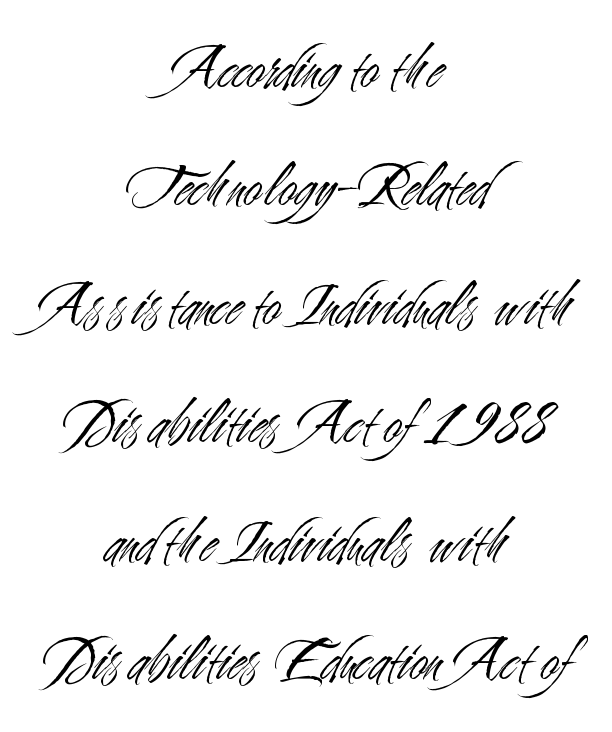
The image shows 63 px light, condensed sans-serif type; set centered, line spacing 1.88x, normal letter spacing, not underlined; medium stroke contrast and a small x-height.
